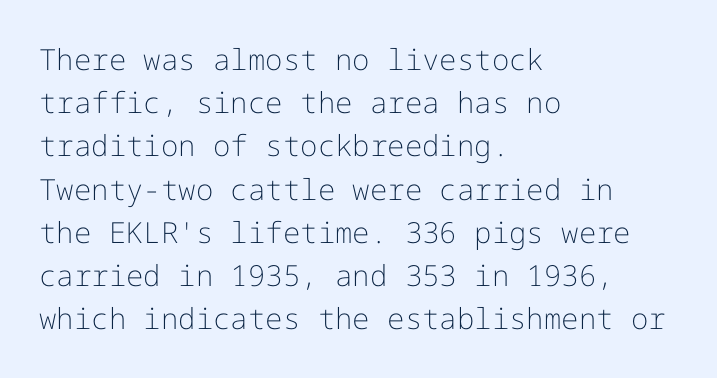
Q: Is the text bold? A: No.
Q: Is the text italic (slanted)? A: No, it is upright.
Q: Is the typeface a serif or a sans-serif typeface? A: Sans-serif.
Q: Is the text underlined? A: No.
Q: How is the paragraph aligned? A: Left-aligned.
Q: Is the spacing between letters normal or unusually wide? A: Normal.
Q: Is the spacing between lines tight, normal or loose? A: Normal.
Q: Width (condensed, normal, or wide)? A: Normal.
Q: Stroke contrast? A: Low.
Q: x-height? A: Medium.
